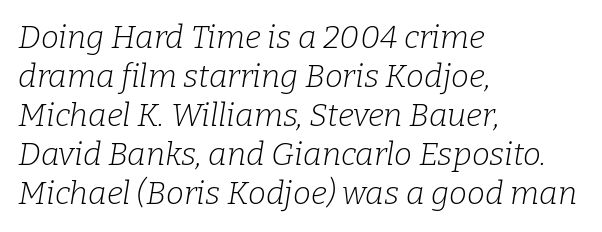
Q: Is the text bold? A: No.
Q: Is the text italic (slanted)? A: Yes, it leans right by about 9 degrees.
Q: Is the typeface a serif or a sans-serif typeface? A: Serif.
Q: Is the text underlined? A: No.
Q: How is the paragraph aligned? A: Left-aligned.
Q: Is the spacing between letters normal or unusually wide? A: Normal.
Q: Width (condensed, normal, or wide)? A: Normal.
Q: Stroke contrast? A: Low.
Q: x-height? A: Medium.
Q: Monospaced? A: No.
